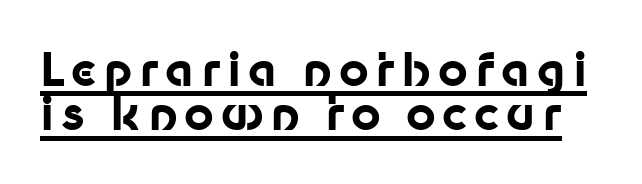
Letterform terminals end flat and unadorned throughout the passage. Think of a printed novel: that variable character pitch is what you see here. Compared with undecorated copy, this sample adds a rule below the words. In terms of posture, this sample is upright.
